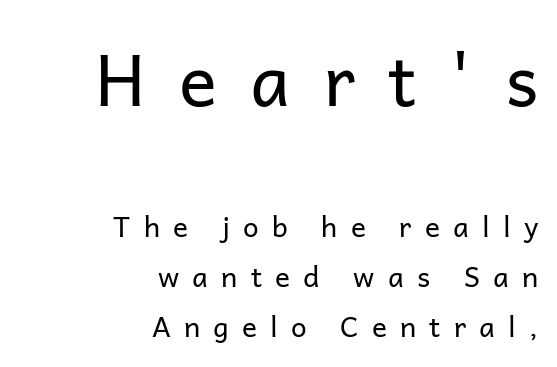
The image shows 71 px regular-weight sans-serif type, upright; set right-aligned, line spacing 1.78x, unusually wide letter spacing (+0.47 em), not underlined; the first (top) block is 2.54x larger; low stroke contrast and a medium x-height.
